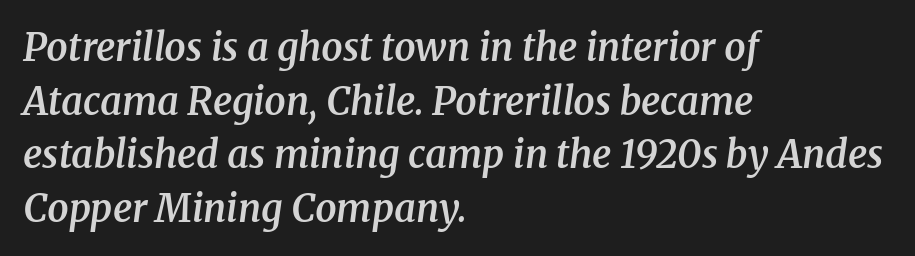
Q: Is the text bold? A: Semi-bold.
Q: Is the text italic (slanted)? A: Yes, it leans right by about 8 degrees.
Q: Is the typeface a serif or a sans-serif typeface? A: Serif.
Q: Is the text underlined? A: No.
Q: How is the paragraph aligned? A: Left-aligned.
Q: Is the spacing between letters normal or unusually wide? A: Normal.
Q: Is the spacing between lines tight, normal or loose? A: Normal.
Q: Width (condensed, normal, or wide)? A: Normal.
Q: Stroke contrast? A: Medium.
Q: x-height? A: Medium.
Q: Monospaced? A: No.
